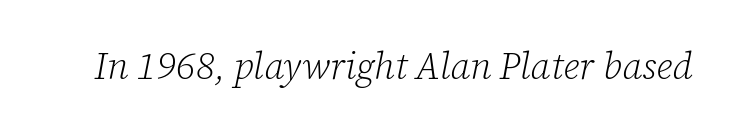
The image shows 37 px light serif type, italic (leaning right); set normal letter spacing, not underlined; low stroke contrast and a medium x-height.
